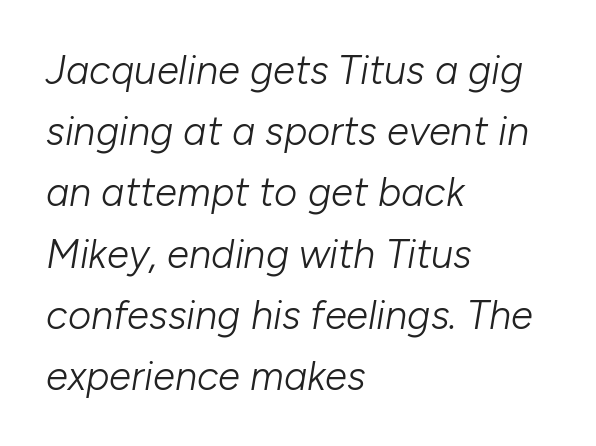
The image shows 40 px light type, italic (leaning right); set left-aligned, normal line spacing (1.53x), normal letter spacing, not underlined; low stroke contrast and a medium x-height.
